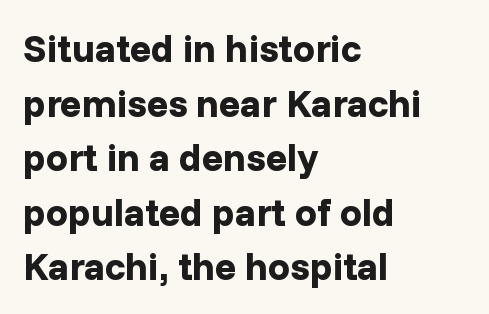
The image shows 39 px bold sans-serif type, upright; set left-aligned, normal line spacing (1.4x), normal letter spacing, not underlined; low stroke contrast and a medium x-height.
